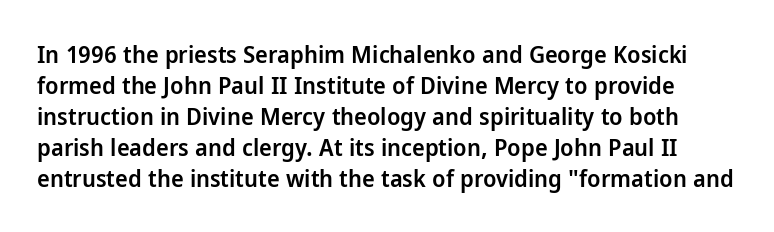
Ascenders rise straight up at ninety degrees. Line spacing here is normal. The passage shown is semibold, sitting just below true bold. Descenders hang freely into open space. The horizontal fit of the characters is conventional and even.
